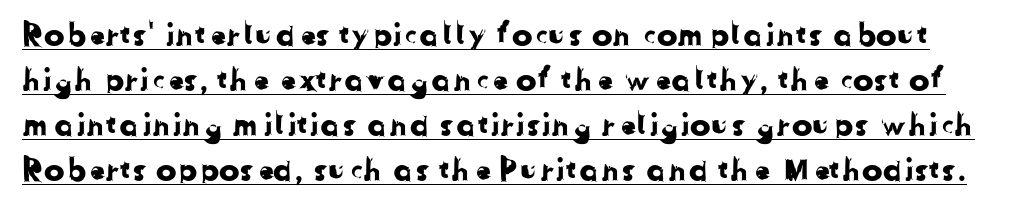
Q: Is the typeface a serif or a sans-serif typeface? A: Sans-serif.
Q: Is the text underlined? A: Yes.
Q: Is the spacing between letters normal or unusually wide? A: Normal.
Q: Is the spacing between lines tight, normal or loose? A: Normal.
Q: Width (condensed, normal, or wide)? A: Normal.
Q: Stroke contrast? A: Low.
Q: x-height? A: Medium.
Q: Monospaced? A: No.
